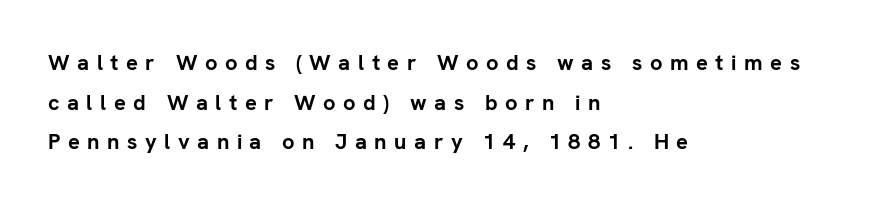
{"italic": "no", "bold": "yes", "underline": "no", "align": "left", "line_spacing_ratio": 1.8, "letter_spacing": "wide", "letter_spacing_em": 0.34, "glyph_px": 22}
